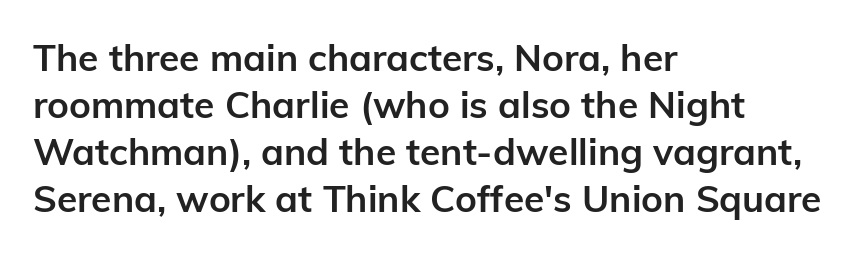
Q: Is the text bold? A: Yes.
Q: Is the text italic (slanted)? A: No, it is upright.
Q: Is the typeface a serif or a sans-serif typeface? A: Sans-serif.
Q: Is the text underlined? A: No.
Q: How is the paragraph aligned? A: Left-aligned.
Q: Is the spacing between letters normal or unusually wide? A: Normal.
Q: Is the spacing between lines tight, normal or loose? A: Normal.
Q: Width (condensed, normal, or wide)? A: Normal.
Q: Stroke contrast? A: Low.
Q: x-height? A: Medium.
Q: Monospaced? A: No.
